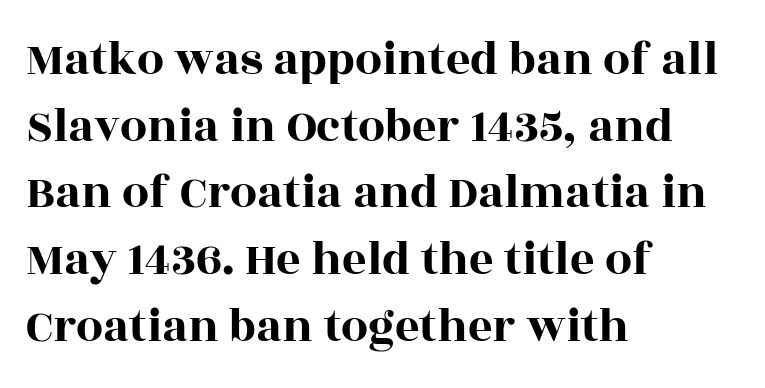
Q: Is the text italic (slanted)? A: No, it is upright.
Q: Is the typeface a serif or a sans-serif typeface? A: Serif.
Q: Is the text underlined? A: No.
Q: How is the paragraph aligned? A: Left-aligned.
Q: Is the spacing between letters normal or unusually wide? A: Normal.
Q: Is the spacing between lines tight, normal or loose? A: Normal.
Q: Width (condensed, normal, or wide)? A: Wide.
Q: x-height? A: Large.
Q: Monospaced? A: No.
